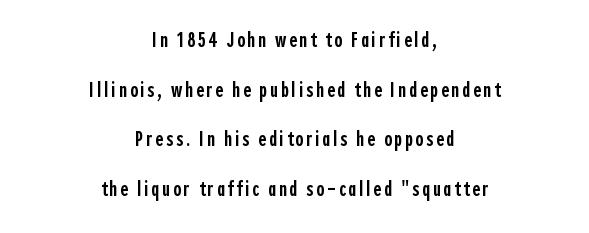
{"italic": "no", "bold": "semi", "underline": "no", "align": "center", "line_spacing": "loose", "line_spacing_ratio": 2.36, "glyph_px": 21}
